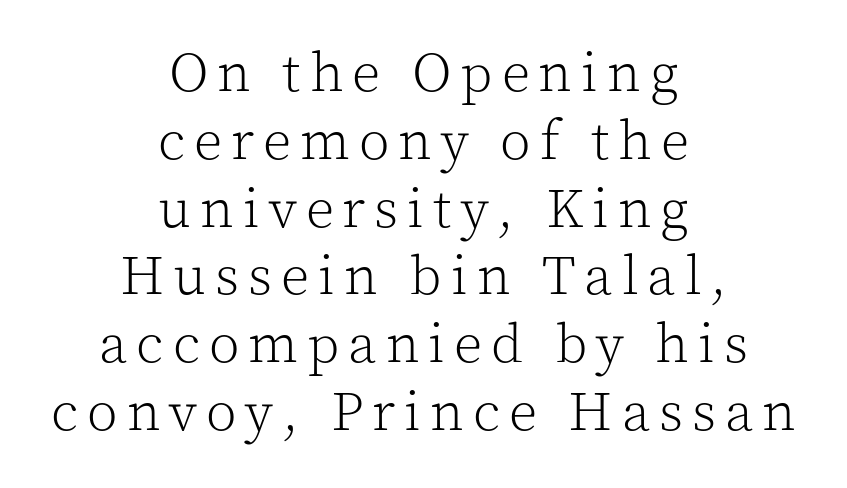
Q: Is the text bold? A: No.
Q: Is the text italic (slanted)? A: No, it is upright.
Q: Is the typeface a serif or a sans-serif typeface? A: Serif.
Q: Is the text underlined? A: No.
Q: How is the paragraph aligned? A: Centered.
Q: Width (condensed, normal, or wide)? A: Normal.
Q: x-height? A: Medium.
Q: Monospaced? A: No.
